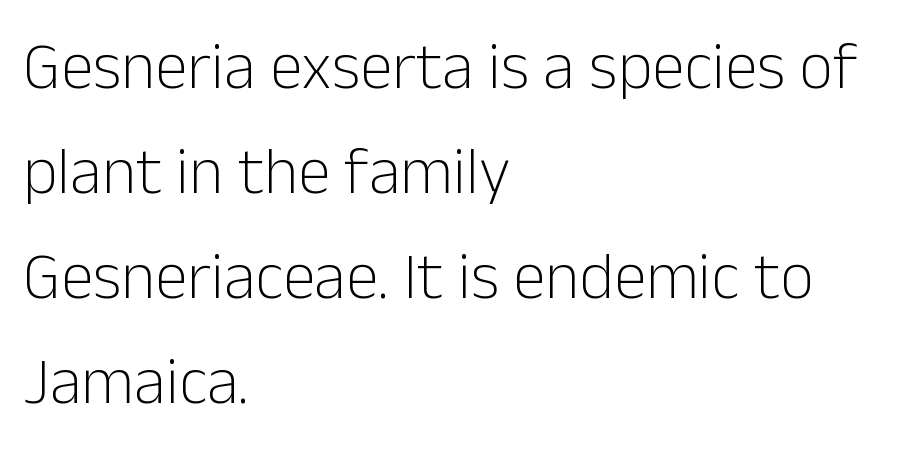
The image shows 66 px light sans-serif type, upright; set left-aligned, normal line spacing (1.59x), normal letter spacing, not underlined; low stroke contrast and a medium x-height.
